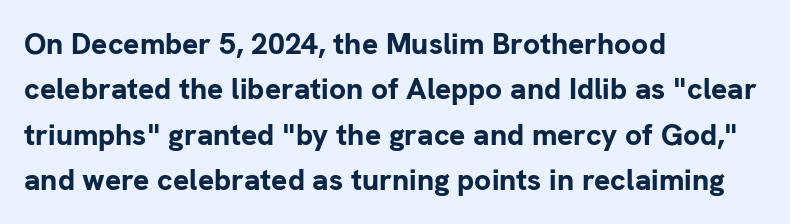
The image shows 30 px bold sans-serif type, upright; set left-aligned, normal line spacing (1.51x), normal letter spacing, not underlined; low stroke contrast and a medium x-height.
